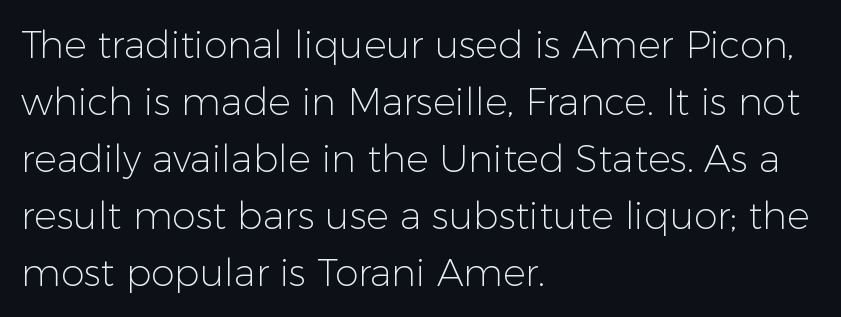
{"serif": "no", "italic": "no", "bold": "no", "weight": "light", "width": "normal", "stroke_contrast": "low", "x_height": "medium", "monospaced": "no", "underline": "no", "align": "left", "line_spacing": "normal", "line_spacing_ratio": 1.5, "letter_spacing": "normal", "letter_spacing_em": 0.0, "glyph_px": 38}
